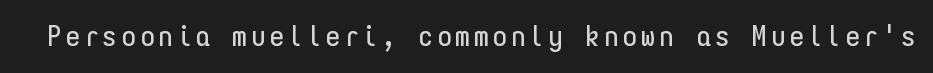
These lines are rendered in a fixed-pitch font. Every character sits straight up, as roman type does. The baseline area is clear. Are there feet on the stems? There aren't — it's a sans.
